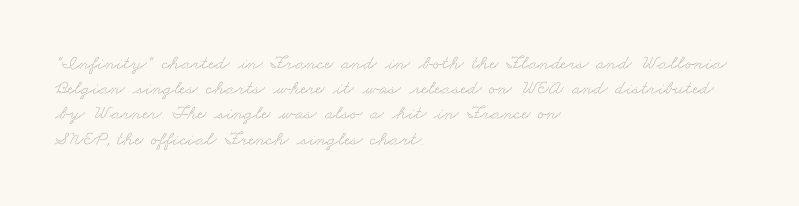
The image shows 20 px text type; set left-aligned, normal line spacing (1.26x), normal letter spacing, not underlined.
